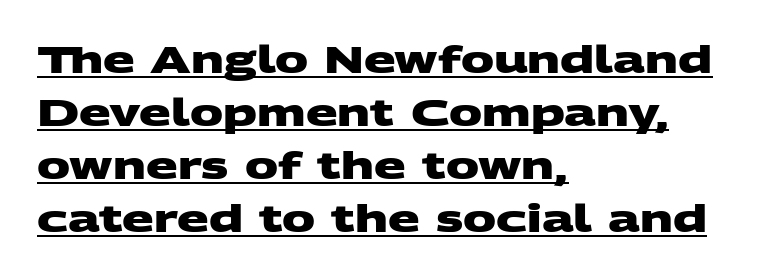
In terms of letterform style, serifs are entirely absent. The paragraph shown leans on its left margin. The string is rendered with underlining switched on. Spacing verdict: proportional, widths tailored to each character. Line spacing here is normal. Words appear dense and cohesive because spacing is normal.
